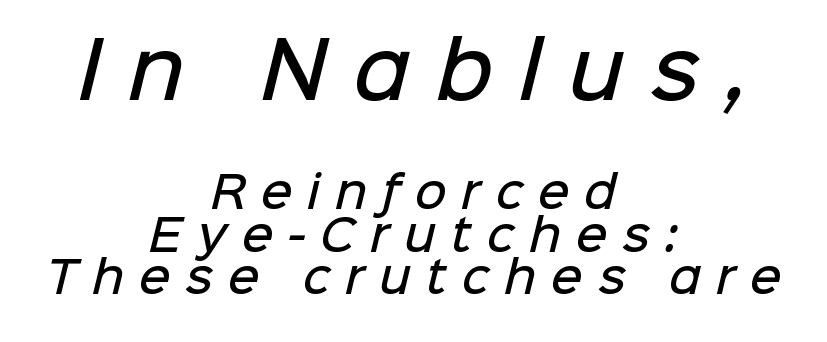
Q: Is the text bold? A: Semi-bold.
Q: Is the typeface a serif or a sans-serif typeface? A: Sans-serif.
Q: Is the text underlined? A: No.
Q: How is the paragraph aligned? A: Centered.
Q: Is the spacing between letters normal or unusually wide? A: Unusually wide.
Q: Is the spacing between lines tight, normal or loose? A: Tight.
Q: Which block of text is set in a larger size, the first (top) or the second (bottom)? A: The first (top) one.
Q: Width (condensed, normal, or wide)? A: Normal.
Q: Stroke contrast? A: Low.
Q: x-height? A: Medium.
Q: Monospaced? A: No.
